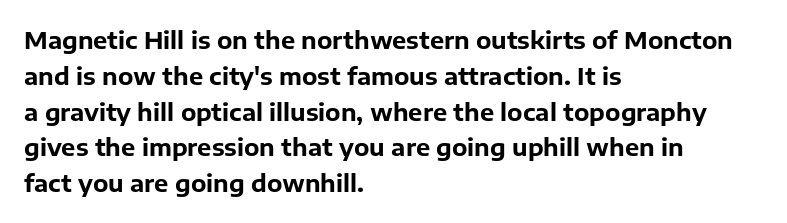
Italic: no, the glyphs are upright roman. Reading down the column, the eye jumps a familiar distance to each next line. Each row of text sits above clean, open space. Chunky letters — that's bold for sure.
